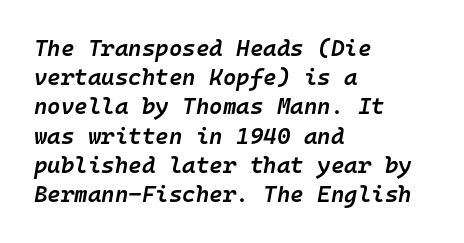
{"italic": "yes", "lean": "right", "slant_degrees": 10, "bold": "semi", "underline": "no", "align": "left", "line_spacing": "normal", "line_spacing_ratio": 1.27, "letter_spacing": "normal", "letter_spacing_em": 0.0, "glyph_px": 23}
